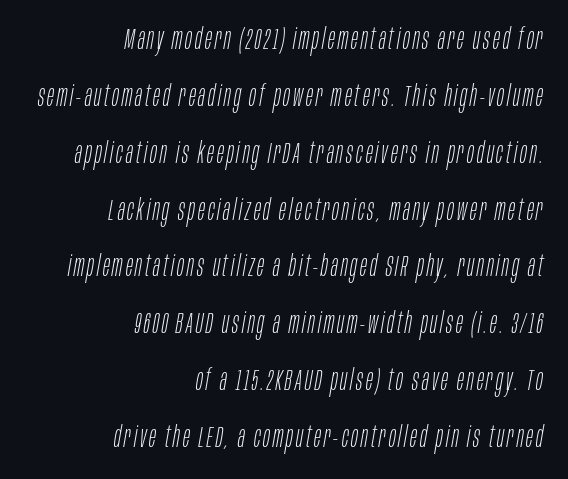
{"italic": "yes", "lean": "right", "slant_degrees": 10, "bold": "no", "weight": "light", "width": "condensed", "stroke_contrast": "low", "x_height": "large", "monospaced": "no", "underline": "no", "align": "right", "line_spacing": "loose", "line_spacing_ratio": 1.96, "glyph_px": 29}
